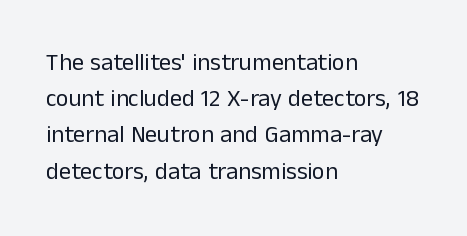
The image shows 24 px text type, upright; set left-aligned, normal line spacing (1.51x), normal letter spacing, not underlined.
